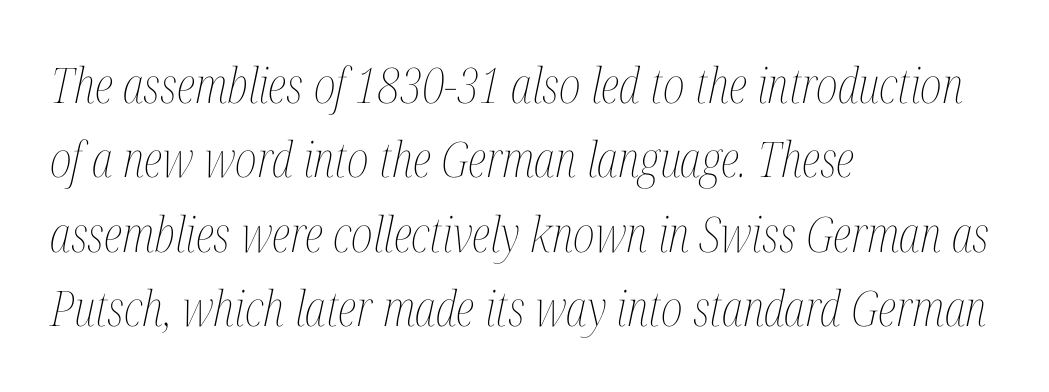
The image shows 49 px thin, condensed type, italic (leaning right); set left-aligned, normal line spacing (1.52x), normal letter spacing, not underlined; medium stroke contrast and a medium x-height.
